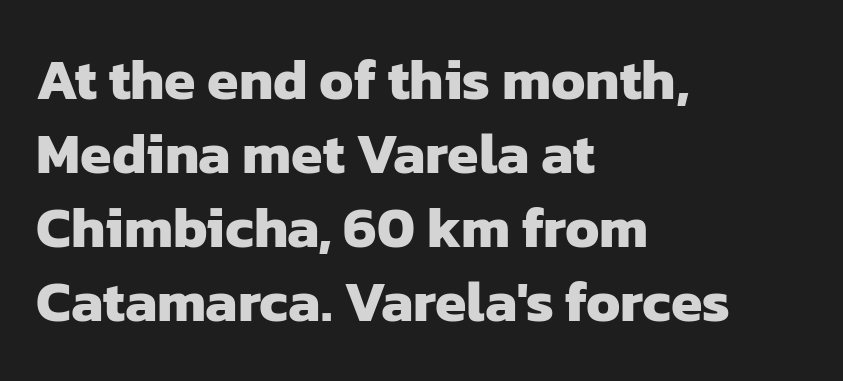
{"serif": "no", "bold": "yes", "weight": "heavy", "width": "normal", "stroke_contrast": "low", "x_height": "medium", "monospaced": "no", "underline": "no", "align": "left", "line_spacing": "normal", "line_spacing_ratio": 1.3, "letter_spacing": "normal", "letter_spacing_em": 0.0, "glyph_px": 57}
